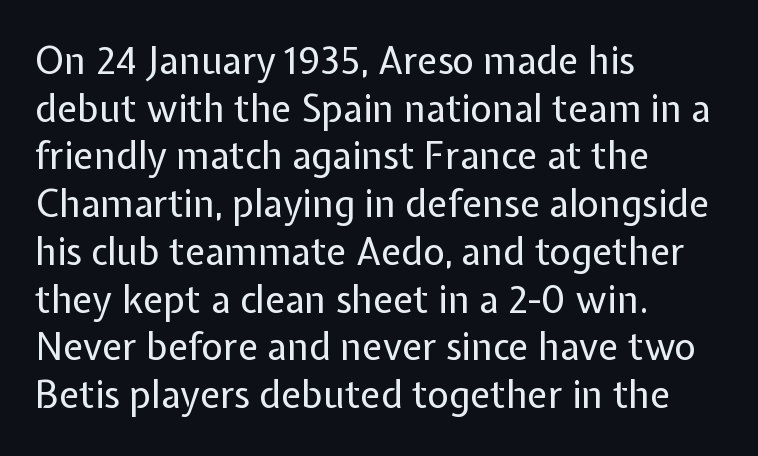
{"serif": "no", "italic": "no", "bold": "no", "weight": "regular", "width": "normal", "stroke_contrast": "low", "x_height": "medium", "monospaced": "no", "underline": "no", "align": "left", "line_spacing": "normal", "line_spacing_ratio": 1.29, "letter_spacing": "normal", "letter_spacing_em": 0.0, "glyph_px": 37}
